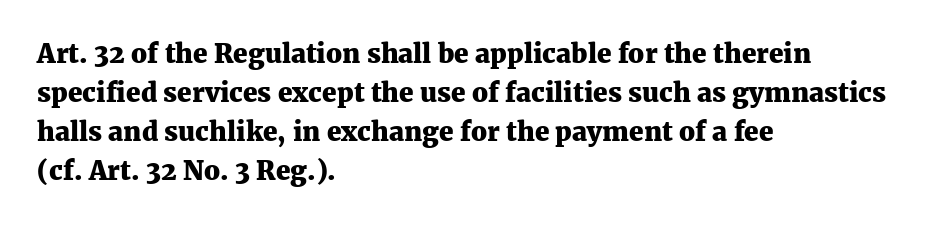
Q: Is the text bold? A: Yes.
Q: Is the text italic (slanted)? A: No, it is upright.
Q: Is the text underlined? A: No.
Q: How is the paragraph aligned? A: Left-aligned.
Q: Is the spacing between letters normal or unusually wide? A: Normal.
Q: Is the spacing between lines tight, normal or loose? A: Normal.
